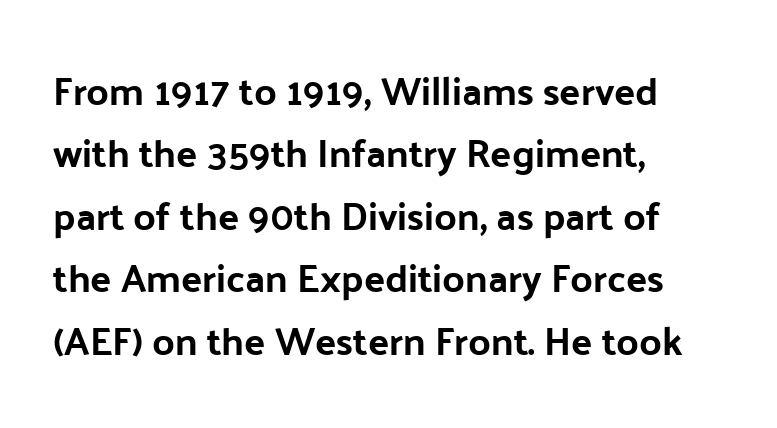
Q: Is the text italic (slanted)? A: No, it is upright.
Q: Is the typeface a serif or a sans-serif typeface? A: Sans-serif.
Q: Is the text underlined? A: No.
Q: How is the paragraph aligned? A: Left-aligned.
Q: Is the spacing between letters normal or unusually wide? A: Normal.
Q: Is the spacing between lines tight, normal or loose? A: Normal.
Q: Width (condensed, normal, or wide)? A: Normal.
Q: Stroke contrast? A: Low.
Q: x-height? A: Medium.
Q: Monospaced? A: No.
